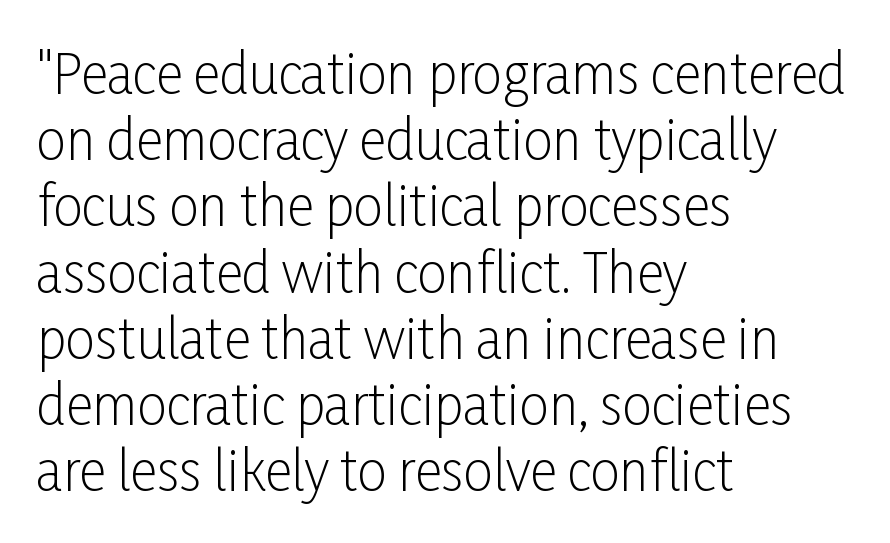
The font sits on the lighter half of the weight spectrum, regular included. Students, observe: this is what conventionally led text looks like. The passage shown is typed in a proportional face where columns would drift. A typesetter would label this face a sans. Each word holds together tightly as a unit, with standard inter-letter gaps.
